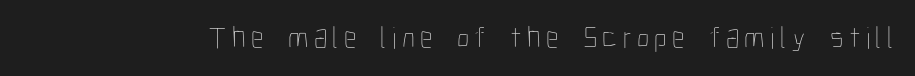
The rendering uses natural spacing where letterforms have individual widths. Italic: no, the glyphs are upright roman. The strokes are not fattened; the text isn't bold. Honestly, there is no underline to notice here at all.
